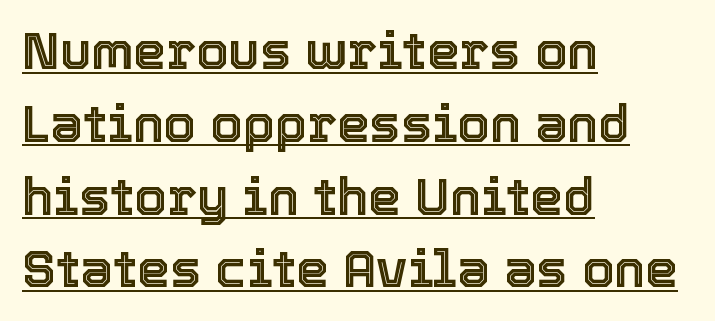
{"italic": "no", "width": "normal", "x_height": "medium", "monospaced": "no", "underline": "yes", "align": "left", "line_spacing": "normal", "line_spacing_ratio": 1.4, "letter_spacing": "normal", "letter_spacing_em": 0.0, "glyph_px": 52}
